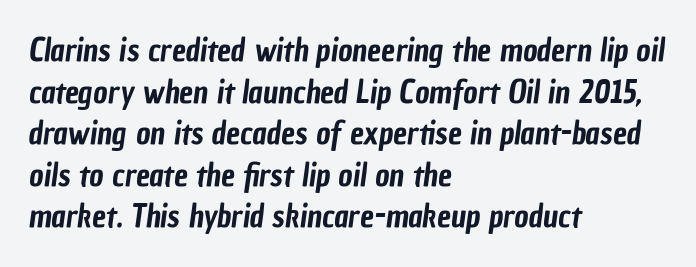
The image shows 31 px condensed sans-serif type; set left-aligned, normal line spacing (1.34x), normal letter spacing, not underlined; low stroke contrast and a medium x-height.
